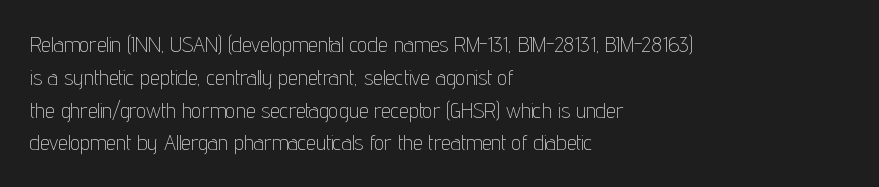
Q: Is the text bold? A: No.
Q: Is the text italic (slanted)? A: No, it is upright.
Q: Is the text underlined? A: No.
Q: How is the paragraph aligned? A: Left-aligned.
Q: Is the spacing between letters normal or unusually wide? A: Normal.
Q: Is the spacing between lines tight, normal or loose? A: Normal.
